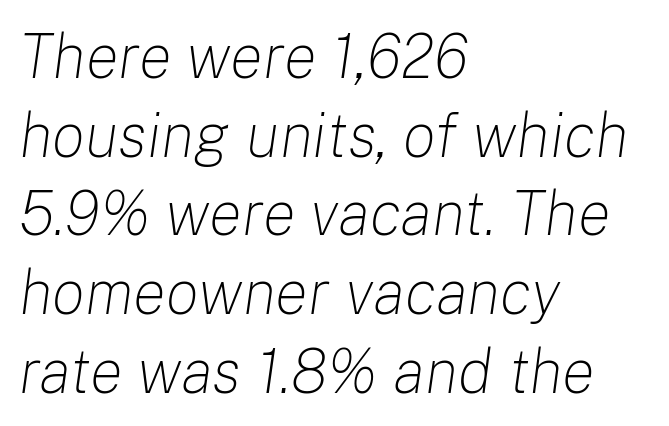
This rendering uses left alignment, leaving the right contour irregular. The rendering applies a slant to the glyphs. Decoration check: the copy has no underline. Is this a fixed-width face? No — the glyphs have proportional, varying widths. Weight: not bold — regular or lighter.
